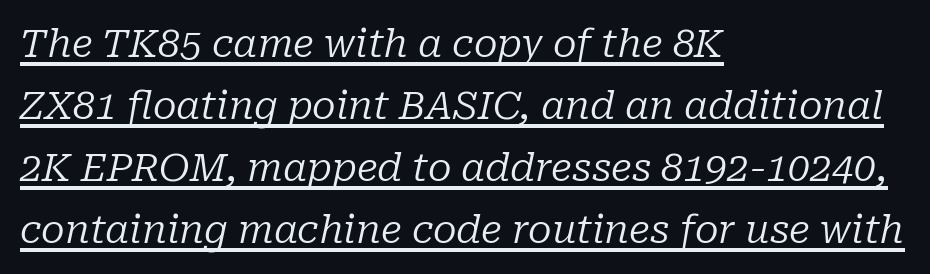
The leading is moderate, giving the passage an even texture. Italic: yes, the glyphs are oblique. The words here are underlined. In CSS terms this would be text-align: left. The font family rendered here belongs to the serif group. Weight: not bold — regular or lighter.
